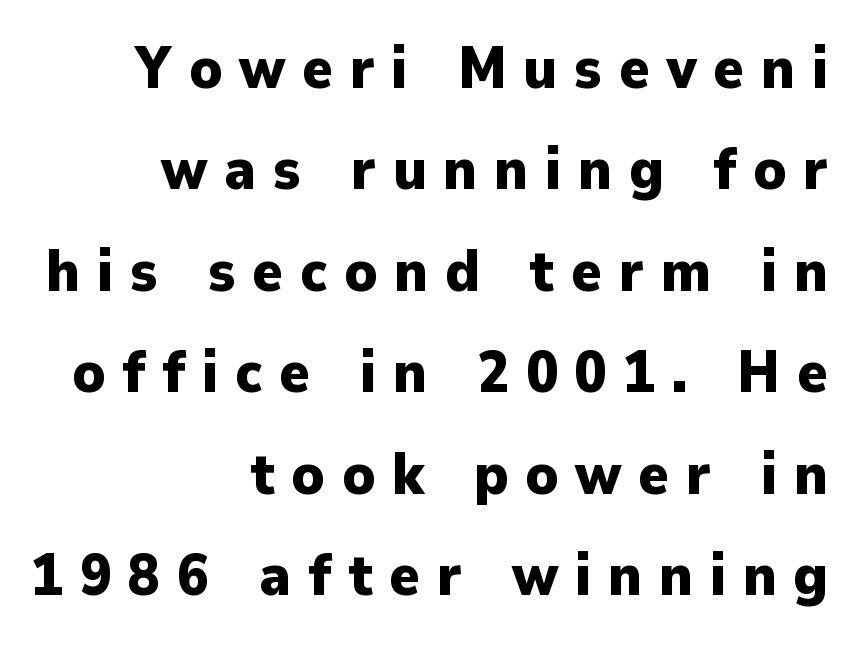
The image shows 58 px heavy sans-serif type, upright; set right-aligned, line spacing 1.75x, unusually wide letter spacing (+0.29 em), not underlined; low stroke contrast and a medium x-height.
